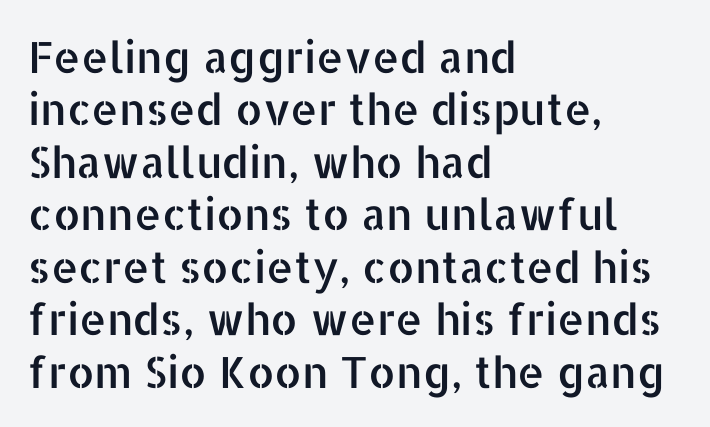
{"serif": "no", "italic": "no", "width": "normal", "stroke_contrast": "low", "x_height": "medium", "monospaced": "no", "underline": "no", "align": "left", "line_spacing_ratio": 1.22, "letter_spacing": "normal", "letter_spacing_em": 0.0, "glyph_px": 43}
